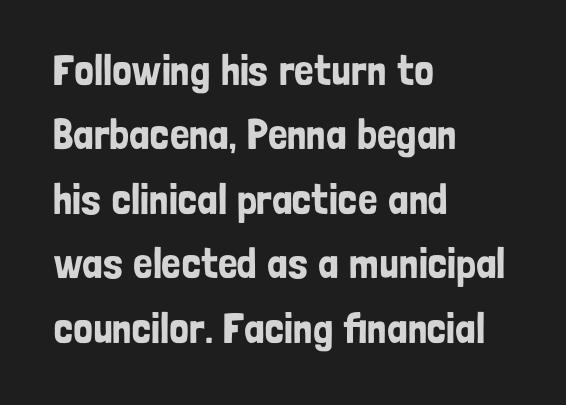
The text block is weighted toward the left margin, trailing off unevenly rightward. Style check: upright. Proportional: the letters do not fall into vertical columns. The line-height multiplier appears to be the usual default. Words appear dense and cohesive because spacing is normal. The space beneath each line is pristine and unruled.
